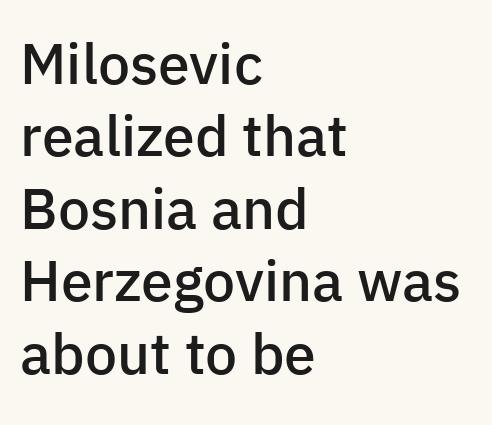
The image shows 57 px semibold sans-serif type, upright; set left-aligned, normal line spacing (1.27x), normal letter spacing, not underlined; low stroke contrast and a medium x-height.
